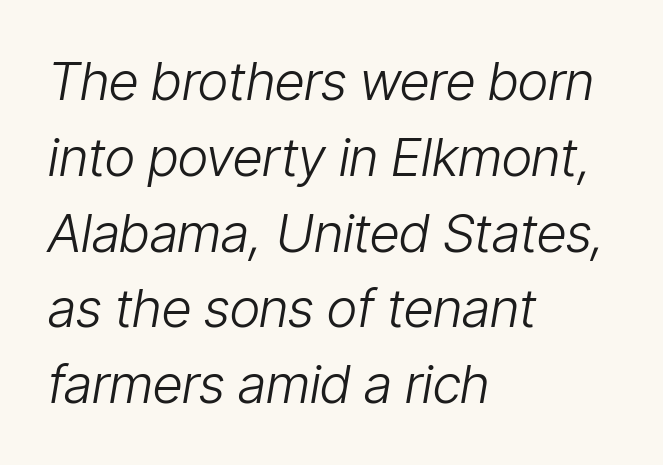
{"italic": "yes", "lean": "right", "slant_degrees": 9, "bold": "no", "weight": "light", "width": "condensed", "stroke_contrast": "low", "x_height": "medium", "monospaced": "no", "underline": "no", "align": "left", "line_spacing": "normal", "line_spacing_ratio": 1.43, "letter_spacing": "normal", "letter_spacing_em": 0.0, "glyph_px": 53}
